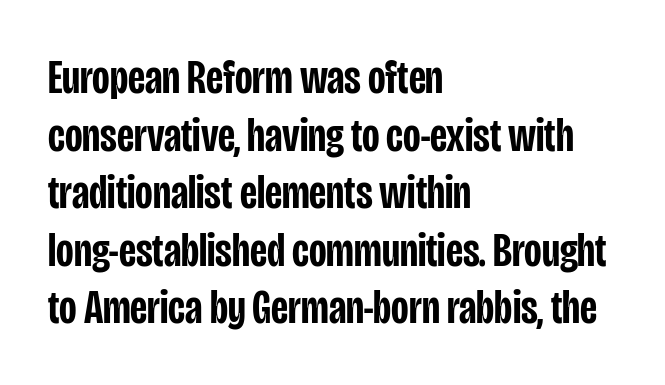
Q: Is the text bold? A: Semi-bold.
Q: Is the text italic (slanted)? A: No, it is upright.
Q: Is the typeface a serif or a sans-serif typeface? A: Sans-serif.
Q: Is the text underlined? A: No.
Q: How is the paragraph aligned? A: Left-aligned.
Q: Is the spacing between letters normal or unusually wide? A: Normal.
Q: Width (condensed, normal, or wide)? A: Condensed.
Q: Stroke contrast? A: Low.
Q: x-height? A: Large.
Q: Monospaced? A: No.
